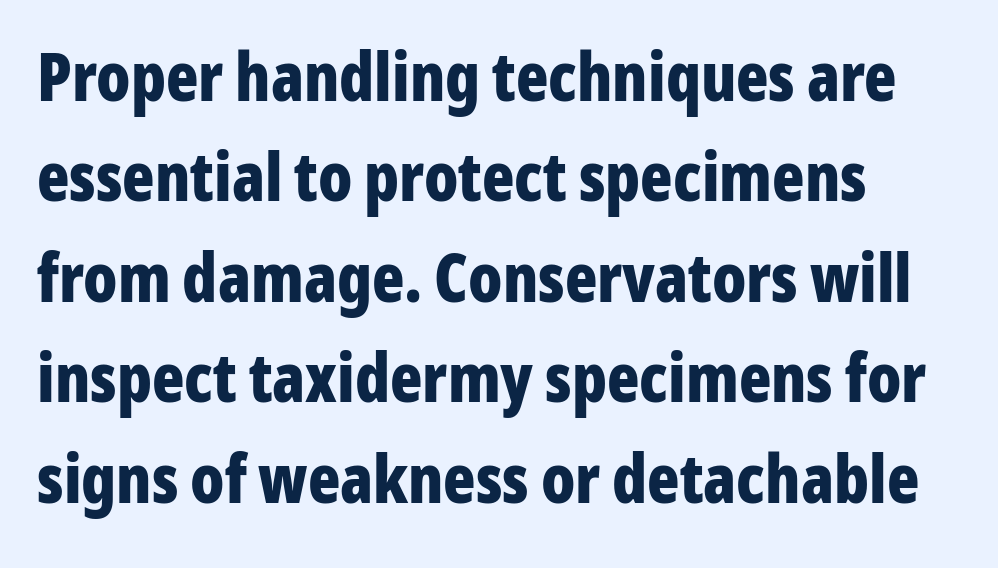
{"serif": "no", "italic": "no", "bold": "yes", "weight": "bold", "width": "condensed", "stroke_contrast": "low", "x_height": "medium", "monospaced": "no", "underline": "no", "align": "left", "line_spacing": "normal", "line_spacing_ratio": 1.5, "letter_spacing": "normal", "letter_spacing_em": 0.0, "glyph_px": 67}
